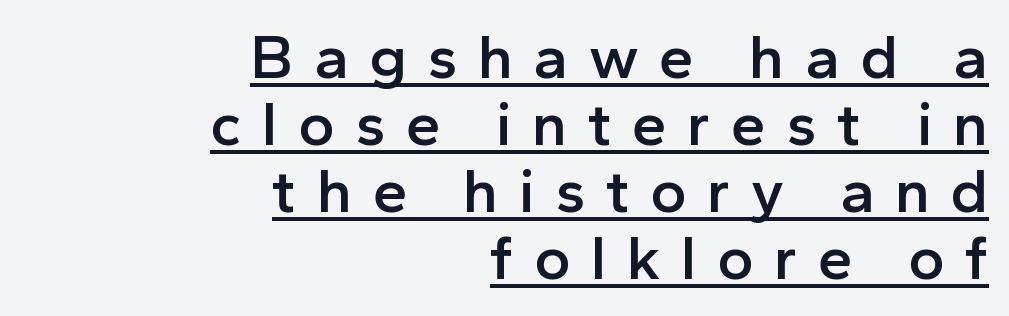
The image shows 62 px semibold sans-serif type, upright; set right-aligned, tight line spacing (1.08x), unusually wide letter spacing (+0.33 em), underlined; a medium x-height.
